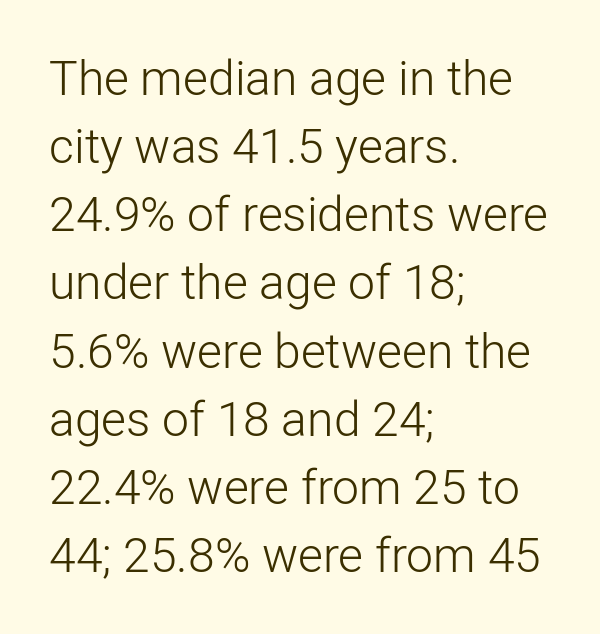
Q: Is the text bold? A: No.
Q: Is the text italic (slanted)? A: No, it is upright.
Q: Is the typeface a serif or a sans-serif typeface? A: Sans-serif.
Q: Is the text underlined? A: No.
Q: How is the paragraph aligned? A: Left-aligned.
Q: Is the spacing between letters normal or unusually wide? A: Normal.
Q: Is the spacing between lines tight, normal or loose? A: Normal.
Q: Width (condensed, normal, or wide)? A: Normal.
Q: Stroke contrast? A: Low.
Q: x-height? A: Medium.
Q: Monospaced? A: No.
